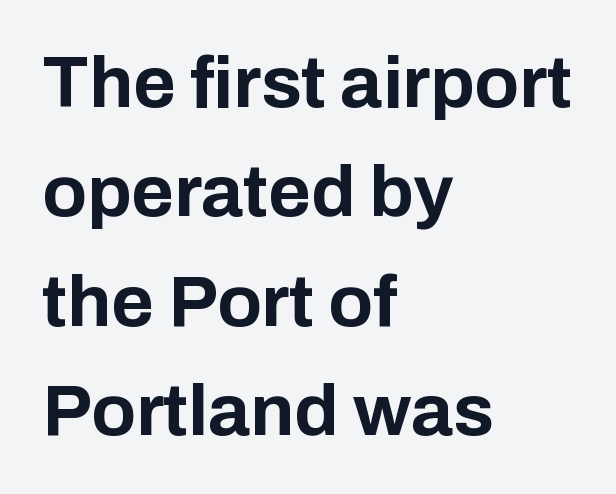
{"serif": "no", "italic": "no", "bold": "yes", "weight": "bold", "width": "normal", "stroke_contrast": "low", "x_height": "medium", "monospaced": "no", "underline": "no", "align": "left", "line_spacing": "normal", "line_spacing_ratio": 1.5, "letter_spacing": "normal", "letter_spacing_em": 0.0, "glyph_px": 73}
